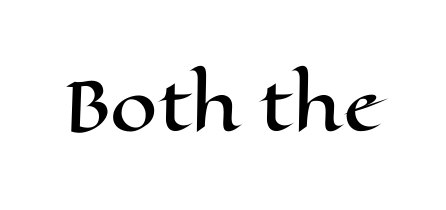
{"italic": "no", "width": "wide", "stroke_contrast": "high", "x_height": "medium", "monospaced": "no", "underline": "no", "letter_spacing": "normal", "letter_spacing_em": 0.0, "glyph_px": 68}
